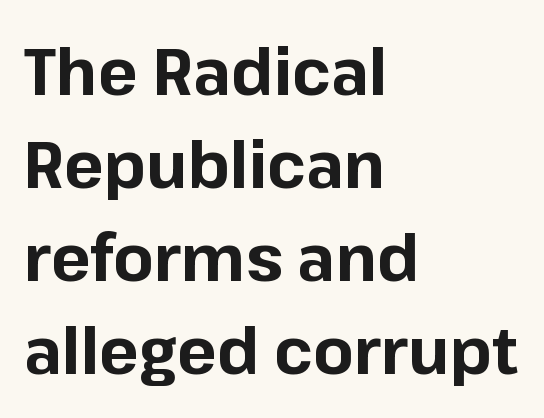
{"serif": "no", "italic": "no", "bold": "yes", "weight": "bold", "width": "normal", "stroke_contrast": "low", "x_height": "medium", "monospaced": "no", "underline": "no", "align": "left", "line_spacing": "normal", "line_spacing_ratio": 1.41, "letter_spacing": "normal", "letter_spacing_em": 0.0, "glyph_px": 66}
